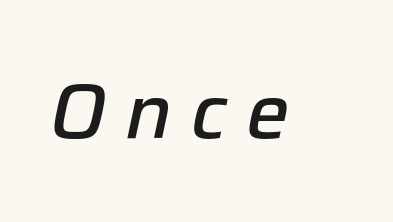
{"italic": "yes", "lean": "right", "slant_degrees": 12, "bold": "semi", "weight": "semibold", "width": "normal", "stroke_contrast": "low", "x_height": "medium", "monospaced": "no", "underline": "no", "letter_spacing": "wide", "letter_spacing_em": 0.24, "glyph_px": 77}
